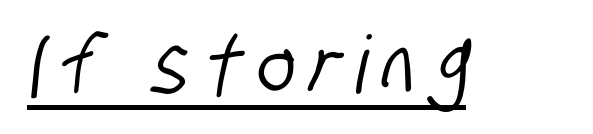
Do the characters align in a grid? No, the font is proportional. A typesetter would call this heavily tracked-out type. Honestly, the underline is the first thing you notice here. The type family on display is of the sans-serif kind.
